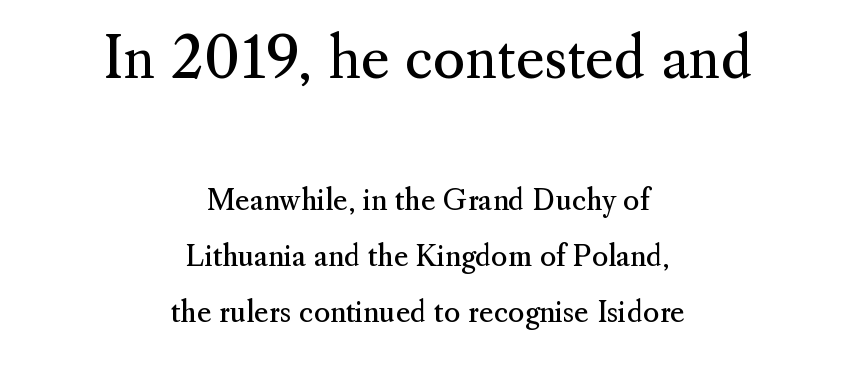
What's the leading like? Stretched, with rows far apart. Weight class: somewhere from thin through regular. Larger block? The one above; the one below is distinctly smaller. Every row of glyphs is offset so its center matches the block's center. Posture: vertical. Clear beneath every line of the passage.
